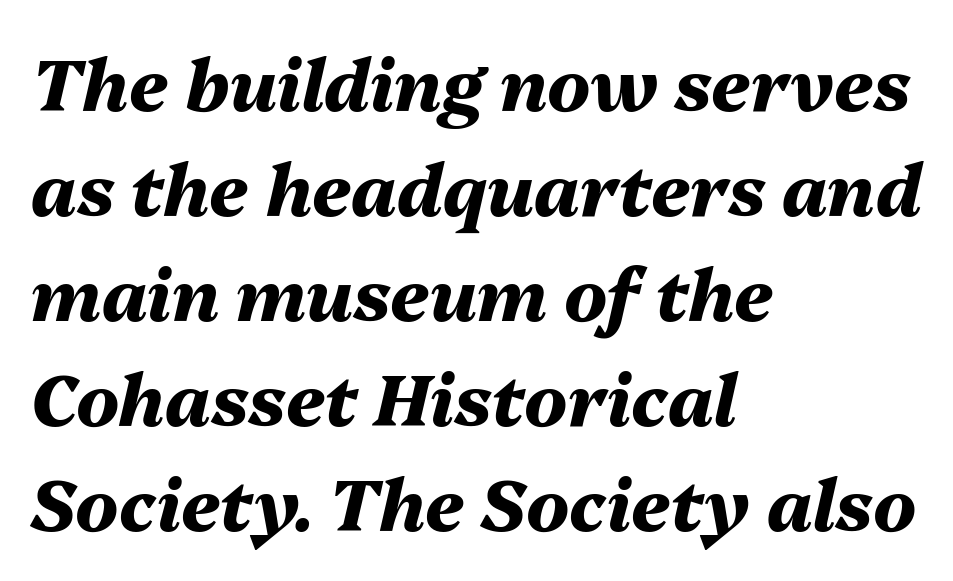
Q: Is the text bold? A: Yes.
Q: Is the text italic (slanted)? A: Yes, it leans right by about 13 degrees.
Q: Is the text underlined? A: No.
Q: How is the paragraph aligned? A: Left-aligned.
Q: Is the spacing between letters normal or unusually wide? A: Normal.
Q: Is the spacing between lines tight, normal or loose? A: Normal.
Q: Width (condensed, normal, or wide)? A: Normal.
Q: Stroke contrast? A: Medium.
Q: x-height? A: Medium.
Q: Monospaced? A: No.
